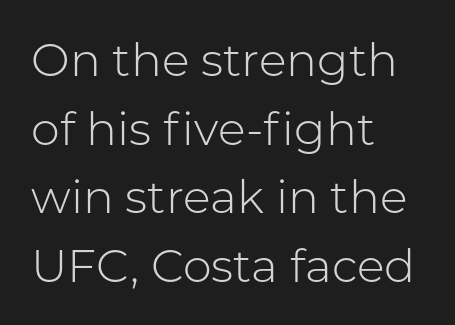
Ordinary non-slanted type is in use. Typographically, this falls in the sans-serif category. Plain, unruled lines of type. Character widths vary here, with narrow letters taking less room than wide ones.
